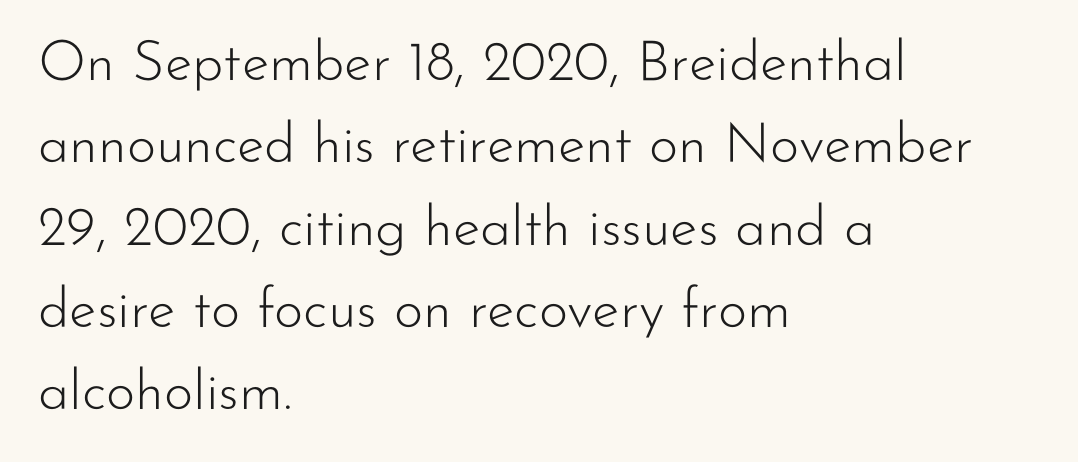
Q: Is the text bold? A: No.
Q: Is the text italic (slanted)? A: No, it is upright.
Q: Is the typeface a serif or a sans-serif typeface? A: Sans-serif.
Q: Is the text underlined? A: No.
Q: How is the paragraph aligned? A: Left-aligned.
Q: Is the spacing between letters normal or unusually wide? A: Normal.
Q: Is the spacing between lines tight, normal or loose? A: Normal.
Q: Width (condensed, normal, or wide)? A: Normal.
Q: Stroke contrast? A: Low.
Q: x-height? A: Small.
Q: Monospaced? A: No.
